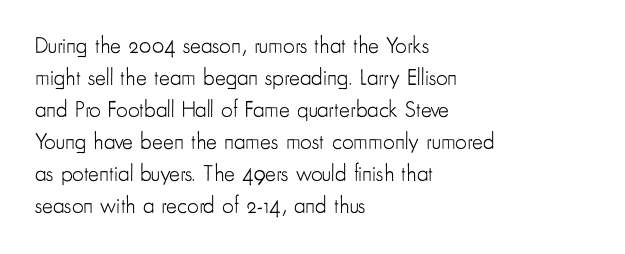
The image shows 23 px text type, upright; set left-aligned, normal line spacing (1.39x), normal letter spacing, not underlined.
